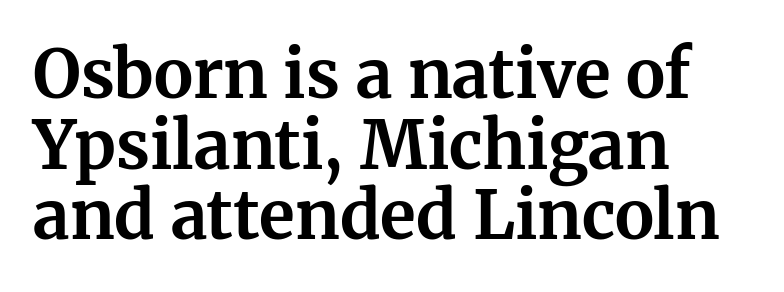
Q: Is the text bold? A: Yes.
Q: Is the text italic (slanted)? A: No, it is upright.
Q: Is the typeface a serif or a sans-serif typeface? A: Serif.
Q: Is the text underlined? A: No.
Q: How is the paragraph aligned? A: Left-aligned.
Q: Is the spacing between letters normal or unusually wide? A: Normal.
Q: Is the spacing between lines tight, normal or loose? A: Tight.
Q: Width (condensed, normal, or wide)? A: Normal.
Q: Stroke contrast? A: Medium.
Q: x-height? A: Medium.
Q: Monospaced? A: No.
